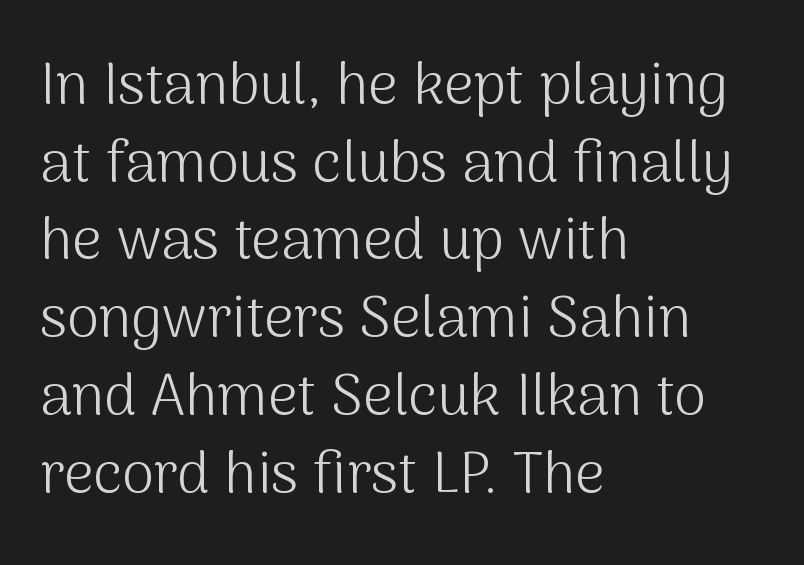
The image shows 58 px light sans-serif type, upright; set left-aligned, normal line spacing (1.34x), normal letter spacing, not underlined; medium stroke contrast and a medium x-height.
